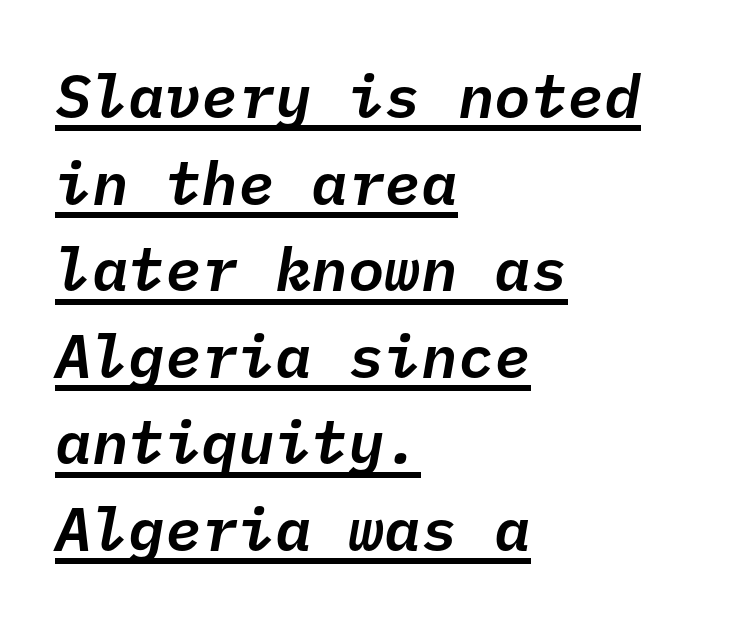
{"italic": "yes", "lean": "right", "slant_degrees": 10, "width": "normal", "stroke_contrast": "low", "x_height": "medium", "monospaced": "yes", "underline": "yes", "align": "left", "line_spacing": "normal", "line_spacing_ratio": 1.42, "letter_spacing": "normal", "letter_spacing_em": 0.0, "glyph_px": 61}
